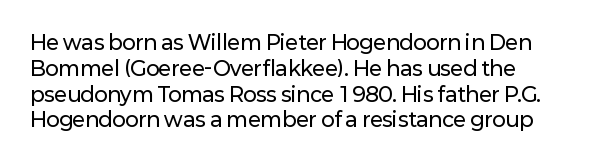
Decoration check: the copy has no underline. The font's upright variant was chosen for this text. This rendering leaves character spacing at its baseline value. A typesetter would call this leading conventional body-copy spacing.
